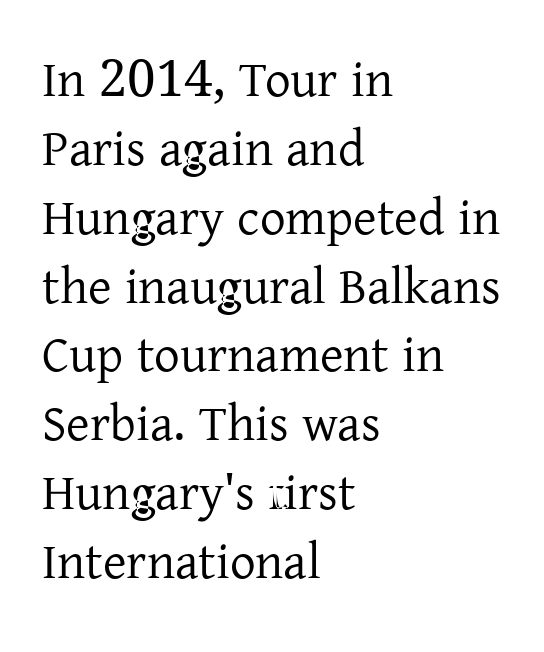
Q: Is the text bold? A: No.
Q: Is the text italic (slanted)? A: No, it is upright.
Q: Is the typeface a serif or a sans-serif typeface? A: Serif.
Q: Is the text underlined? A: No.
Q: How is the paragraph aligned? A: Left-aligned.
Q: Is the spacing between letters normal or unusually wide? A: Normal.
Q: Is the spacing between lines tight, normal or loose? A: Normal.
Q: Width (condensed, normal, or wide)? A: Normal.
Q: Stroke contrast? A: Low.
Q: x-height? A: Medium.
Q: Monospaced? A: No.
